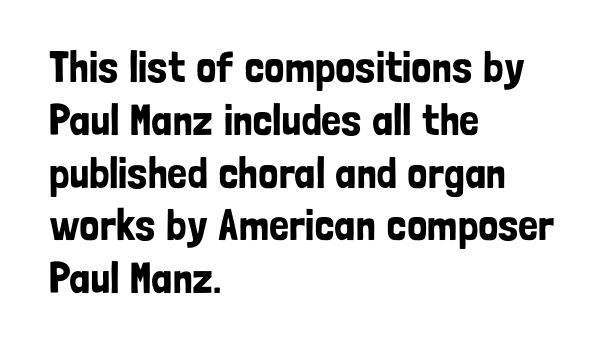
The string is rendered with underlining switched off. Each word holds together tightly as a unit, with standard inter-letter gaps. Horizontally, the lines are justified to the leading edge only. Nope, not italic — everything's standing straight. Note: no serifs on the glyphs. Think of a printed novel: that variable character pitch is what you see here.
